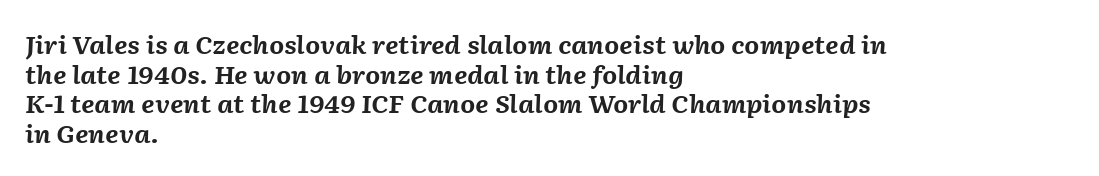
{"italic": "yes", "lean": "right", "slant_degrees": 2, "bold": "yes", "underline": "no", "align": "left", "line_spacing_ratio": 1.23, "letter_spacing": "normal", "letter_spacing_em": 0.0, "glyph_px": 24}
